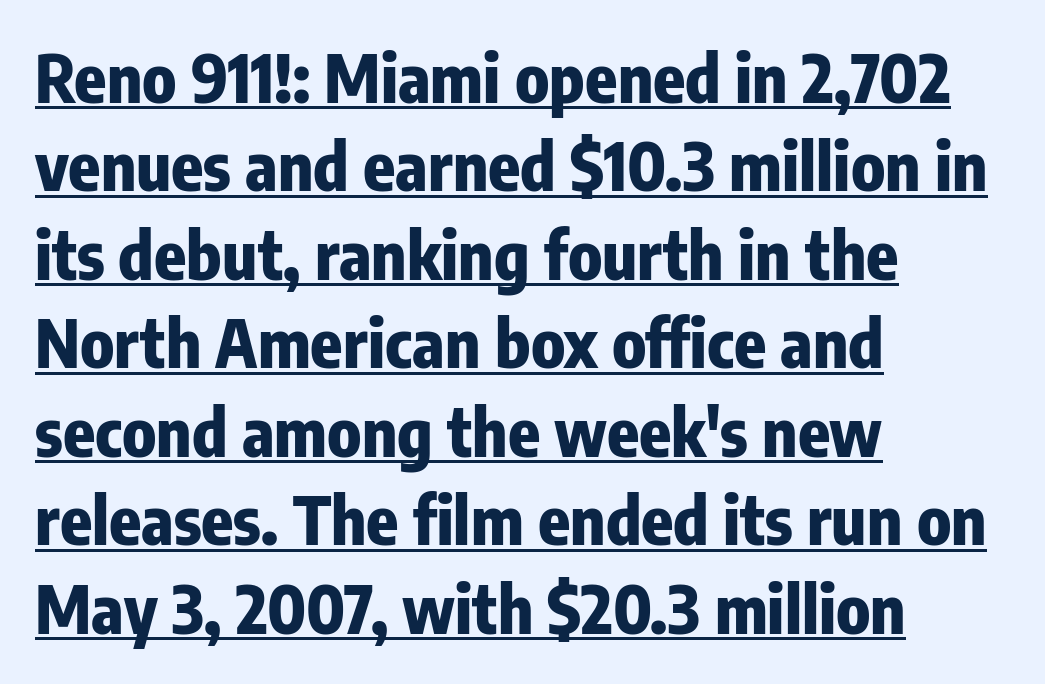
The image shows 66 px heavy, condensed sans-serif type, upright; set left-aligned, normal line spacing (1.34x), normal letter spacing, underlined; low stroke contrast and a medium x-height.
